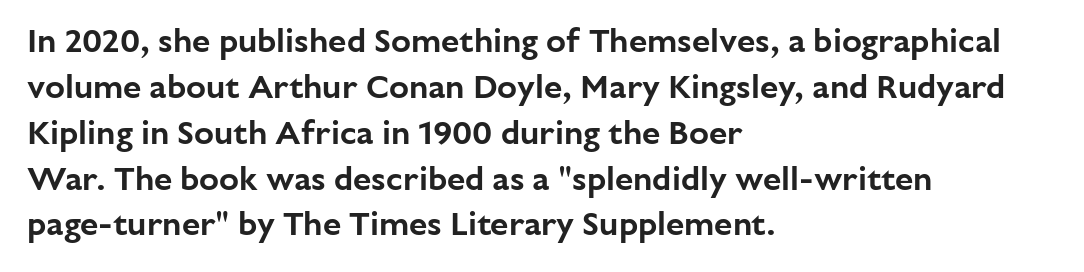
The image shows 33 px sans-serif type, upright; set left-aligned, normal line spacing (1.39x), normal letter spacing, not underlined; low stroke contrast and a medium x-height.
